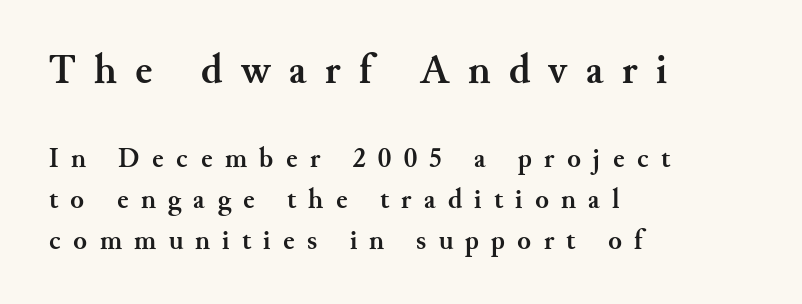
Stroke terminals: seriffed. Rendered with straight, roman letterforms. If you drew a ruler down the left edge, every line would touch it. Looks like regular typesetting: each glyph gets only the width it needs. Set as a true bold cut, around the 700 mark. Baseline-to-baseline distance is the conventional proportion of letter height.
